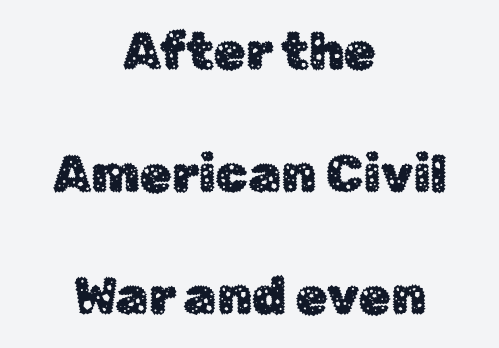
Q: Is the text italic (slanted)? A: No, it is upright.
Q: Is the typeface a serif or a sans-serif typeface? A: Sans-serif.
Q: Is the text underlined? A: No.
Q: How is the paragraph aligned? A: Centered.
Q: Is the spacing between letters normal or unusually wide? A: Normal.
Q: Is the spacing between lines tight, normal or loose? A: Loose.
Q: Width (condensed, normal, or wide)? A: Normal.
Q: Stroke contrast? A: Low.
Q: x-height? A: Medium.
Q: Monospaced? A: No.
